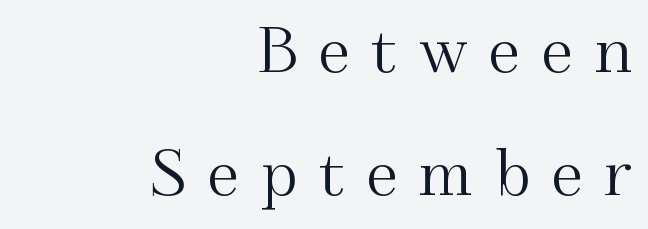
Unlike a clean sans, this face finishes its strokes with serifs. These lines stack with their right ends in a neat column. Has an underline been added? It has not. Inter-character spacing is expanded well beyond the font's built-in metrics. In terms of posture, this sample is upright.
